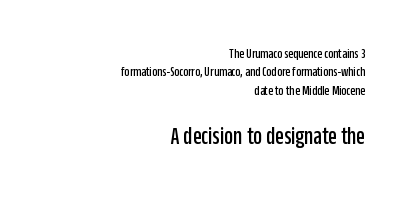
{"italic": "no", "underline": "no", "align": "right", "line_spacing": "normal", "line_spacing_ratio": 1.32, "letter_spacing": "normal", "letter_spacing_em": 0.0, "larger_block": "second", "size_ratio": 1.79, "glyph_px": 25}
